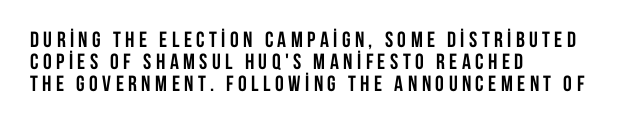
How heavy is the stroke? Heavy — this is a bold. Leading: reduced. The passage shown has open, widely tracked lettering throughout. These lines were composed using upright roman letters. Bare-footed words on every line.
